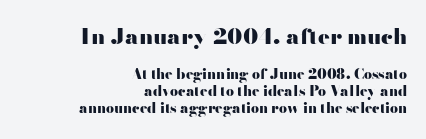
The image shows 22 px bold type, upright; set right-aligned, line spacing 1.21x, normal letter spacing, not underlined; the first (top) block is 1.57x larger.
